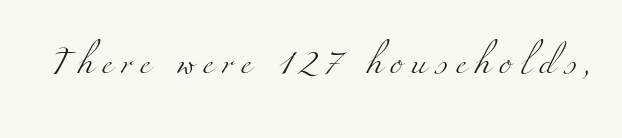
The image shows 24 px text type; set unusually wide letter spacing (+0.35 em), not underlined.
